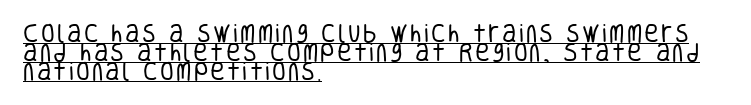
{"italic": "no", "bold": "no", "underline": "yes", "align": "left", "line_spacing": "tight", "line_spacing_ratio": 0.96, "glyph_px": 20}
